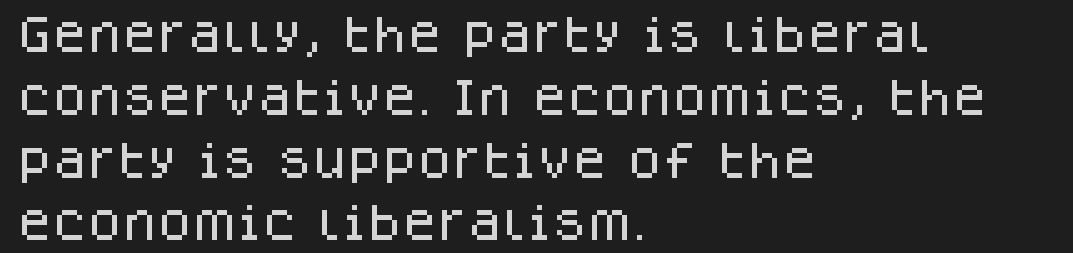
The image shows 40 px sans-serif type, upright; set left-aligned, normal line spacing (1.57x), normal letter spacing, not underlined; low stroke contrast and a large x-height.
